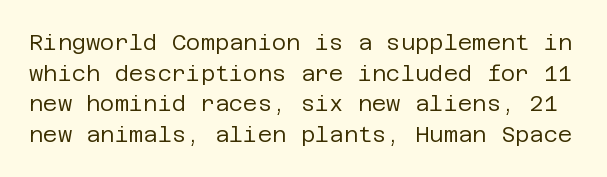
{"italic": "no", "bold": "no", "underline": "no", "line_spacing": "normal", "line_spacing_ratio": 1.39, "letter_spacing": "normal", "letter_spacing_em": 0.0, "glyph_px": 22}
